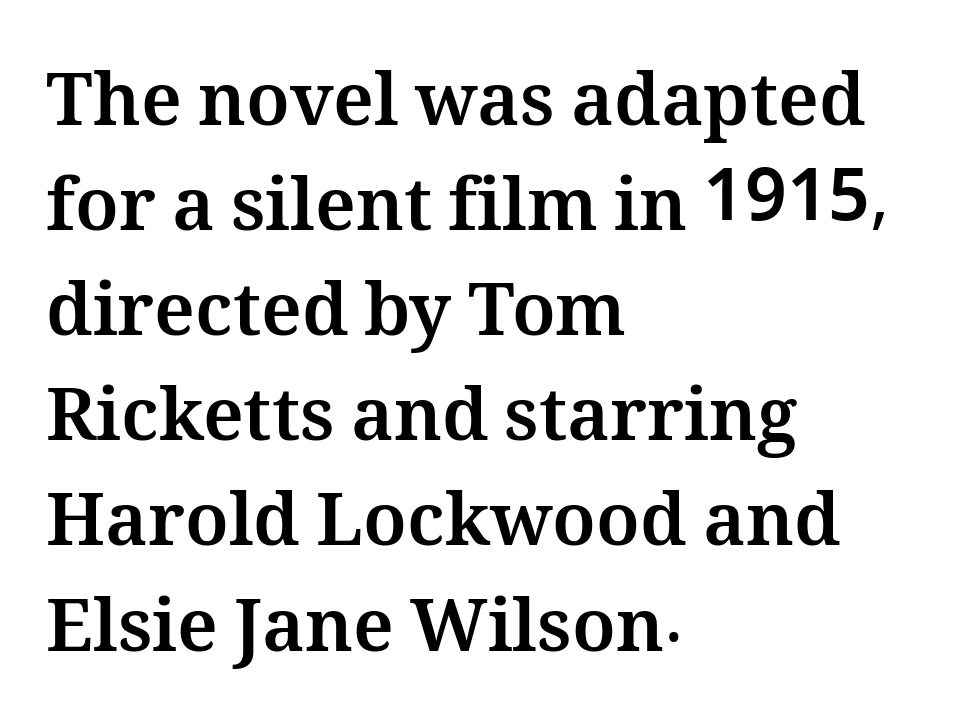
{"italic": "no", "bold": "yes", "weight": "bold", "width": "normal", "stroke_contrast": "medium", "x_height": "medium", "monospaced": "no", "underline": "no", "align": "left", "line_spacing": "normal", "line_spacing_ratio": 1.44, "letter_spacing": "normal", "letter_spacing_em": 0.0, "glyph_px": 73}
